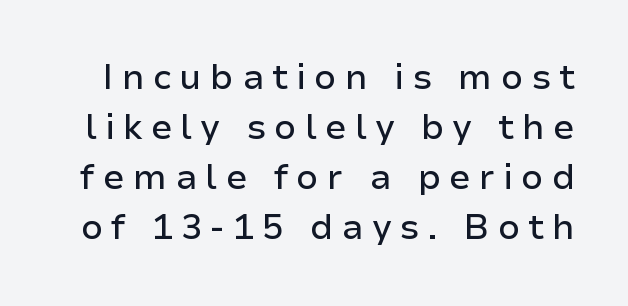
Each new line begins a customary step beneath the previous one. Does the lettering tilt? It doesn't — this is upright. Look at the bottom of the vertical strokes: they stop flat, with no serifs. This sample has the flowing, uneven cadence of proportional lettering. Substantial extra tracking has been applied to these lines. Type without underlining.
